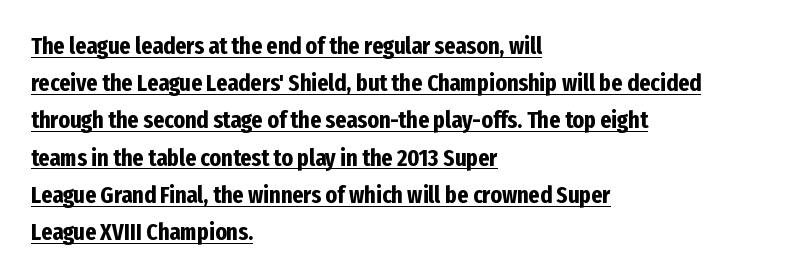
Summary of vertical rhythm: regular, with standard interline spacing. Plenty of ink on the page — the face is bold. Visually the block forms a straight wall on the left and a jagged coastline on the right. The typesetter has applied underlining to the passage shown.
